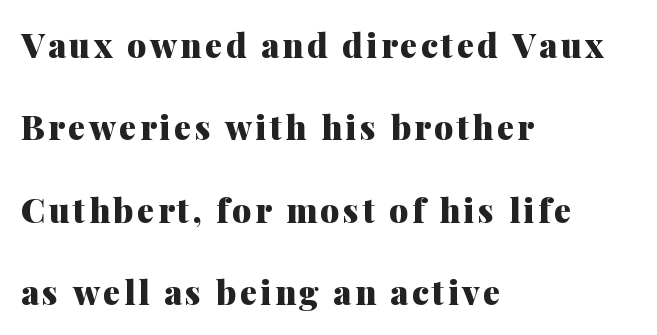
Honestly, the rows look like they've been pulled way apart. The passage shown is not underscored anywhere. Is there any slant? The stems are plumb. The lines are quadded left. Plenty of ink on the page — the face is bold.
